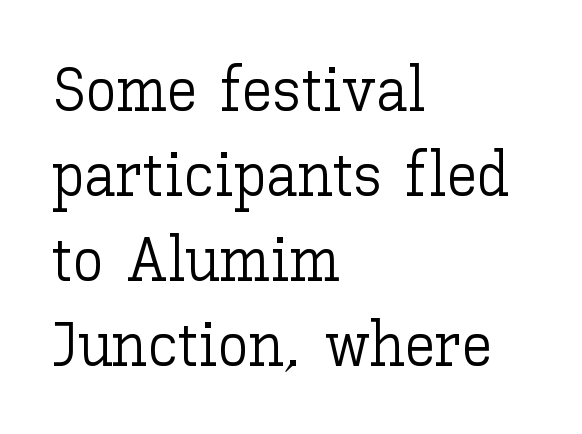
Q: Is the text bold? A: No.
Q: Is the text italic (slanted)? A: No, it is upright.
Q: Is the text underlined? A: No.
Q: How is the paragraph aligned? A: Left-aligned.
Q: Is the spacing between letters normal or unusually wide? A: Normal.
Q: Is the spacing between lines tight, normal or loose? A: Normal.
Q: Width (condensed, normal, or wide)? A: Normal.
Q: Stroke contrast? A: Low.
Q: x-height? A: Medium.
Q: Monospaced? A: No.
